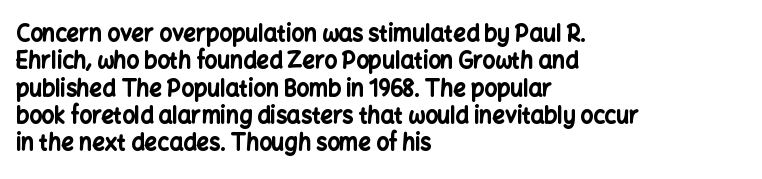
{"italic": "no", "bold": "yes", "underline": "no", "align": "left", "line_spacing_ratio": 1.24, "letter_spacing": "normal", "letter_spacing_em": 0.0, "glyph_px": 22}
